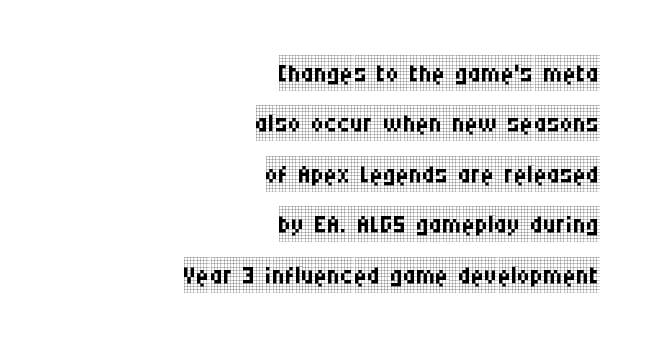
Ordinary non-slanted type is in use. In terms of letterform style, serifs are clearly present. Type without underlining. The lines sit at an ordinary, default distance from one another. This rendering uses right alignment, leaving the left contour irregular. The line texture is even and compact thanks to regular tracking.
